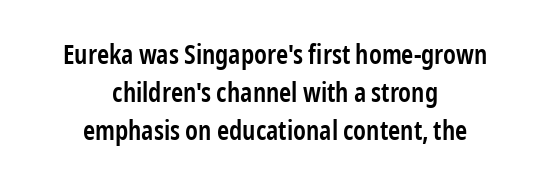
{"italic": "no", "bold": "semi", "underline": "no", "align": "center", "line_spacing": "normal", "line_spacing_ratio": 1.46, "letter_spacing": "normal", "letter_spacing_em": 0.0, "glyph_px": 26}
